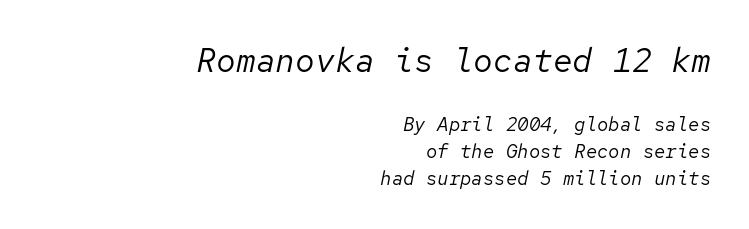
The image shows 33 px regular-weight type, italic (leaning right), monospaced; set right-aligned, normal line spacing (1.41x), normal letter spacing, not underlined; the first (top) block is 1.74x larger; low stroke contrast and a medium x-height.
